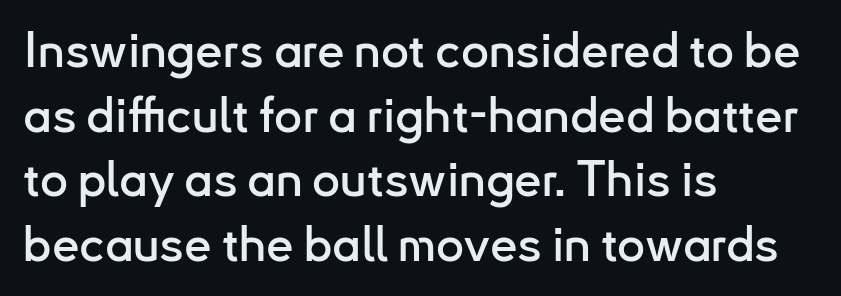
The designer left line spacing at the default. You could not count columns in this text — the font is proportionally spaced. When letters stand straight like this, we call the style roman or upright. The face used here is a sans, in the tradition of grotesques and geometrics. Visually the block forms a straight wall on the left and a jagged coastline on the right.
